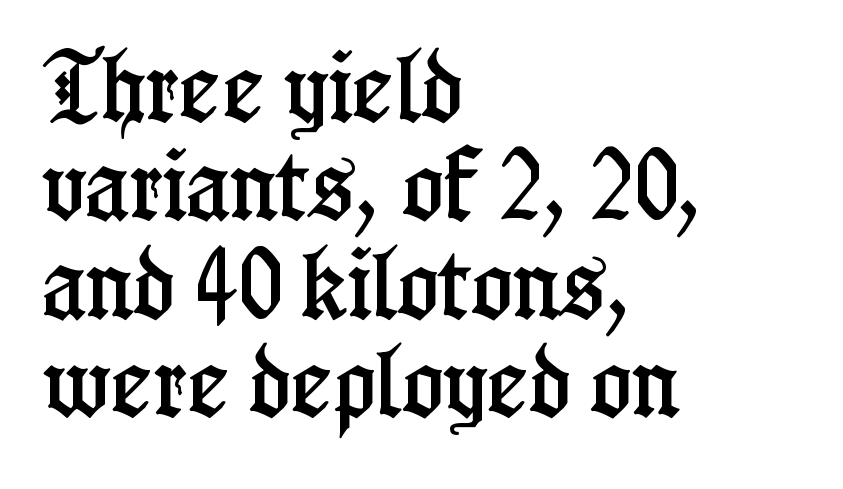
{"serif": "yes", "italic": "no", "width": "condensed", "stroke_contrast": "low", "x_height": "medium", "monospaced": "no", "underline": "no", "align": "left", "line_spacing": "normal", "line_spacing_ratio": 1.26, "letter_spacing": "normal", "letter_spacing_em": 0.0, "glyph_px": 78}
